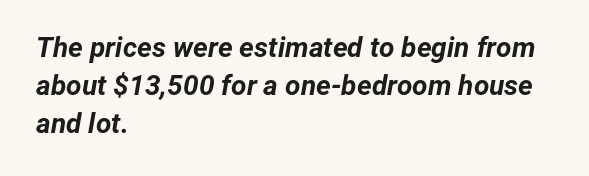
{"italic": "yes", "lean": "right", "slant_degrees": 12, "bold": "yes", "weight": "bold", "width": "normal", "stroke_contrast": "low", "x_height": "medium", "monospaced": "no", "underline": "no", "align": "left", "line_spacing": "normal", "line_spacing_ratio": 1.35, "letter_spacing": "normal", "letter_spacing_em": 0.0, "glyph_px": 28}
